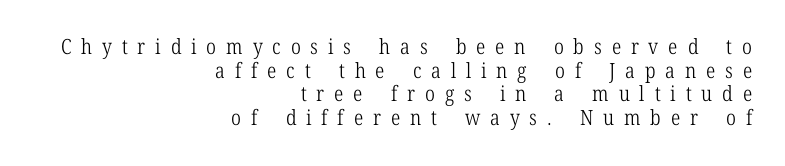
Q: Is the text bold? A: No.
Q: Is the text italic (slanted)? A: No, it is upright.
Q: Is the text underlined? A: No.
Q: How is the paragraph aligned? A: Right-aligned.
Q: Is the spacing between letters normal or unusually wide? A: Unusually wide.
Q: Is the spacing between lines tight, normal or loose? A: Tight.
